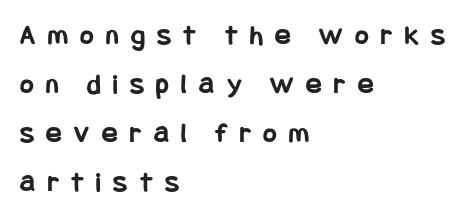
{"serif": "no", "italic": "no", "bold": "yes", "weight": "bold", "width": "condensed", "stroke_contrast": "low", "x_height": "large", "underline": "no", "align": "left", "line_spacing": "normal", "line_spacing_ratio": 1.69, "letter_spacing": "wide", "letter_spacing_em": 0.43, "glyph_px": 29}
